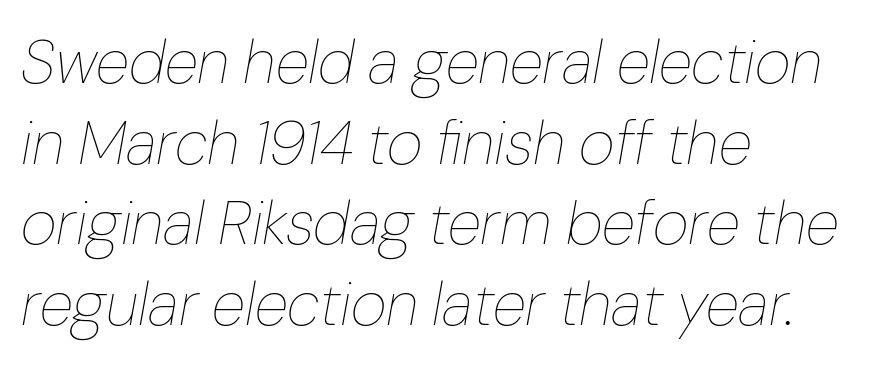
Quick note: italic. A typesetter would call this proportional, since set widths differ per character. These lines stack with their left ends in a neat column. Unbolded letterforms with no extra heft.
